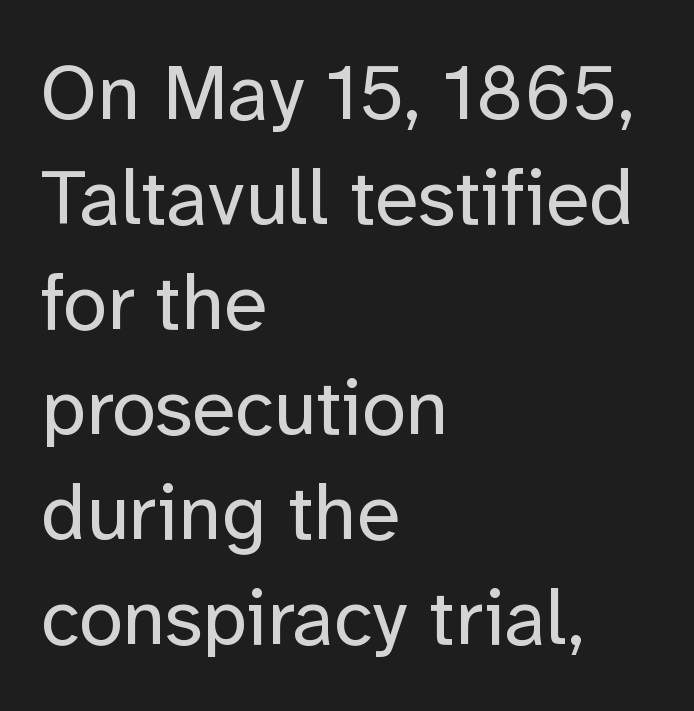
The horizontal fit of the characters is conventional and even. Compared with a typical body face, this is equally light or lighter still. The typesetter chose a ragged-right arrangement here. The type sits square on the baseline with zero lean. The strip under each line holds only bare page. A normal amount of white space separates one row of letters from the next.
